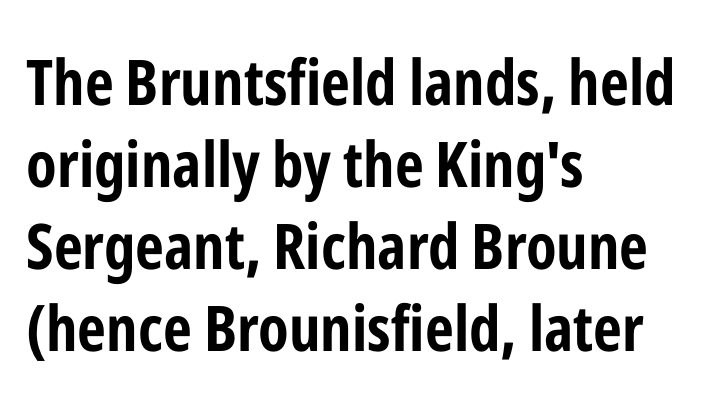
Q: Is the text bold? A: Yes.
Q: Is the text italic (slanted)? A: No, it is upright.
Q: Is the typeface a serif or a sans-serif typeface? A: Sans-serif.
Q: Is the text underlined? A: No.
Q: How is the paragraph aligned? A: Left-aligned.
Q: Is the spacing between letters normal or unusually wide? A: Normal.
Q: Is the spacing between lines tight, normal or loose? A: Normal.
Q: Width (condensed, normal, or wide)? A: Condensed.
Q: Stroke contrast? A: Low.
Q: x-height? A: Medium.
Q: Monospaced? A: No.
